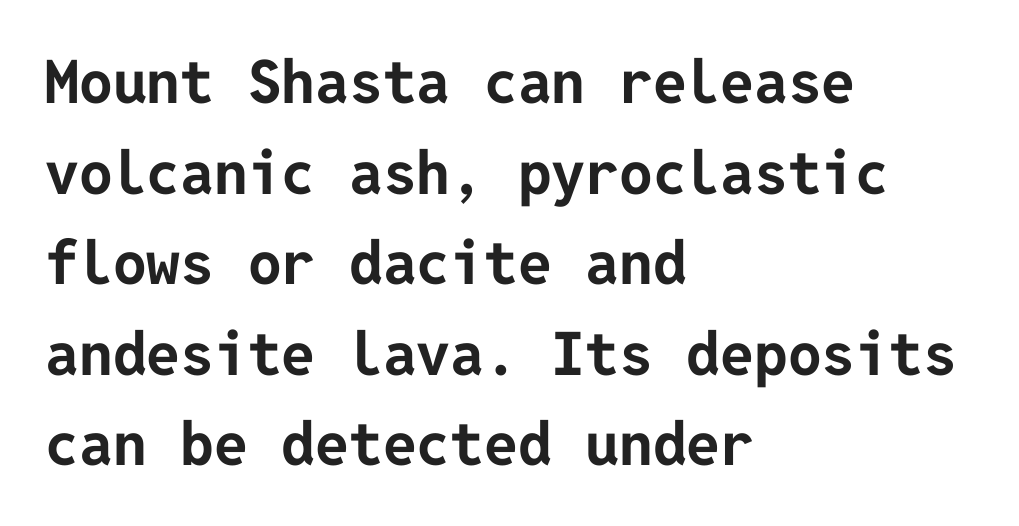
Q: Is the text bold? A: Yes.
Q: Is the text italic (slanted)? A: No, it is upright.
Q: Is the typeface a serif or a sans-serif typeface? A: Sans-serif.
Q: Is the text underlined? A: No.
Q: How is the paragraph aligned? A: Left-aligned.
Q: Is the spacing between letters normal or unusually wide? A: Normal.
Q: Is the spacing between lines tight, normal or loose? A: Normal.
Q: Width (condensed, normal, or wide)? A: Normal.
Q: Stroke contrast? A: Low.
Q: x-height? A: Medium.
